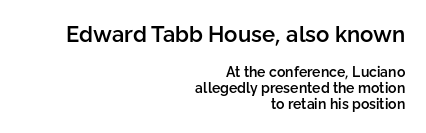
The image shows 22 px text type, upright; set right-aligned, tight line spacing (1.14x), normal letter spacing, not underlined; the first (top) block is 1.57x larger.
